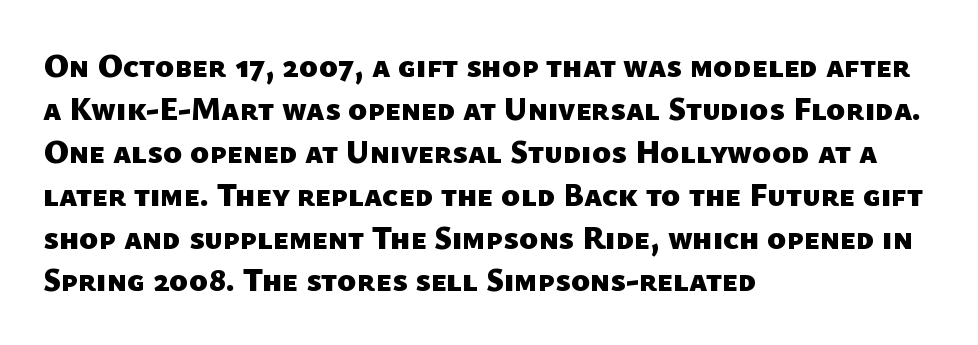
{"serif": "no", "bold": "yes", "weight": "heavy", "width": "normal", "stroke_contrast": "low", "x_height": "medium", "monospaced": "no", "underline": "no", "align": "left", "line_spacing": "normal", "line_spacing_ratio": 1.34, "letter_spacing": "normal", "letter_spacing_em": 0.0, "glyph_px": 32}
